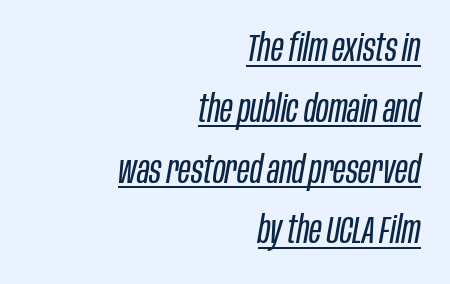
The image shows 38 px regular-weight, condensed type, italic (leaning right); set right-aligned, normal line spacing (1.6x), normal letter spacing, underlined; low stroke contrast and a large x-height.
